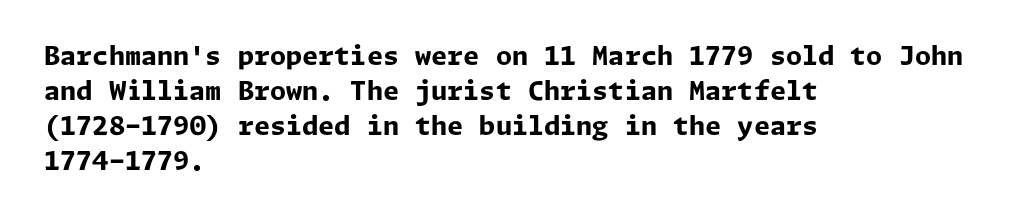
The image shows 26 px bold type, upright; set left-aligned, normal line spacing (1.34x), normal letter spacing, not underlined.
